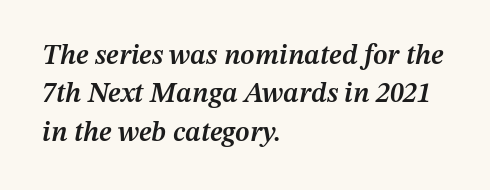
Layout note: lines flush left. The whole block is typeset with a tilt. Words appear dense and cohesive because spacing is normal. Here the designer chose a conventional face with non-uniform glyph widths. Reading down the column, the eye jumps a familiar distance to each next line.
